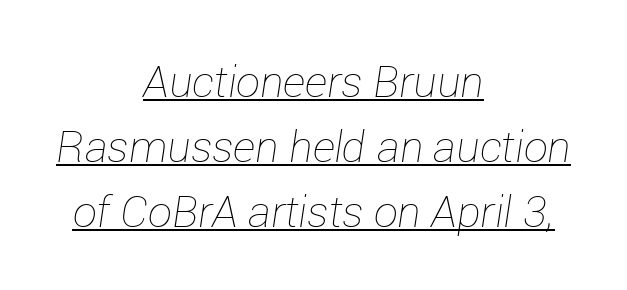
Q: Is the text bold? A: No.
Q: Is the text italic (slanted)? A: Yes, it leans right by about 12 degrees.
Q: Is the text underlined? A: Yes.
Q: How is the paragraph aligned? A: Centered.
Q: Is the spacing between letters normal or unusually wide? A: Normal.
Q: Is the spacing between lines tight, normal or loose? A: Normal.
Q: Width (condensed, normal, or wide)? A: Normal.
Q: Stroke contrast? A: Low.
Q: x-height? A: Medium.
Q: Monospaced? A: No.
